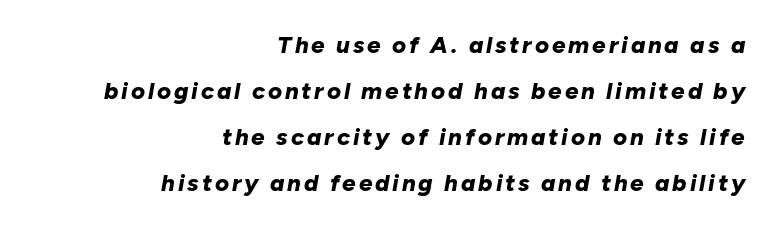
Style check: oblique. On the weight axis this lands at bold, roughly 700. Descenders hang freely into open space. One-word summary of the alignment: right. The rendering uses a large line-height, opening up the rows.
